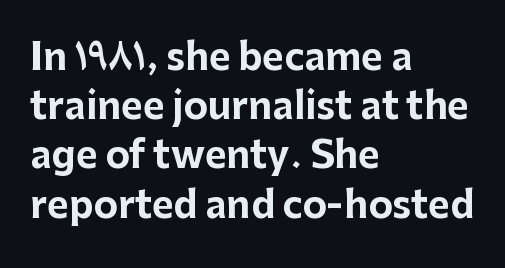
Q: Is the text bold? A: Yes.
Q: Is the text italic (slanted)? A: No, it is upright.
Q: Is the typeface a serif or a sans-serif typeface? A: Sans-serif.
Q: Is the text underlined? A: No.
Q: How is the paragraph aligned? A: Left-aligned.
Q: Is the spacing between letters normal or unusually wide? A: Normal.
Q: Is the spacing between lines tight, normal or loose? A: Normal.
Q: Width (condensed, normal, or wide)? A: Normal.
Q: Stroke contrast? A: Low.
Q: x-height? A: Medium.
Q: Monospaced? A: No.
